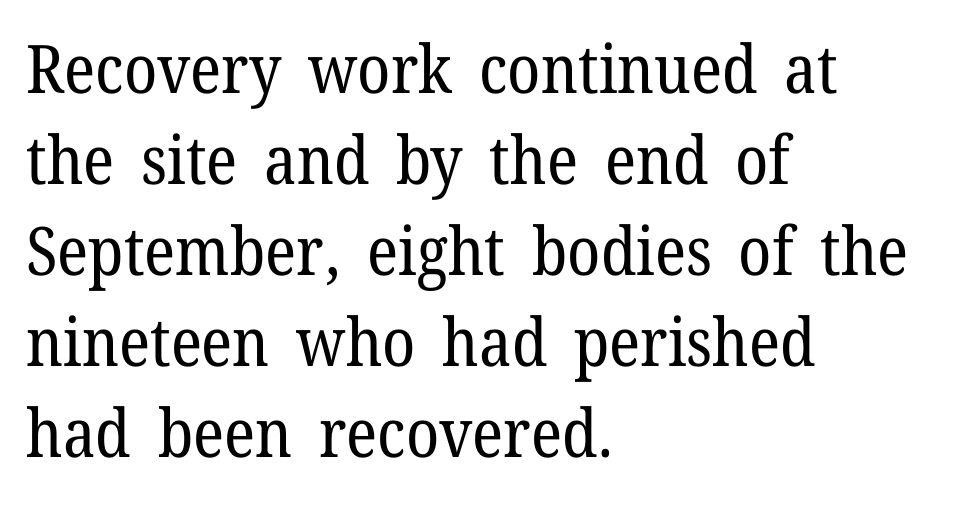
{"serif": "yes", "italic": "no", "bold": "no", "weight": "regular", "width": "normal", "stroke_contrast": "low", "x_height": "medium", "monospaced": "no", "underline": "no", "align": "left", "line_spacing": "normal", "line_spacing_ratio": 1.36, "letter_spacing": "normal", "letter_spacing_em": 0.0, "glyph_px": 67}
